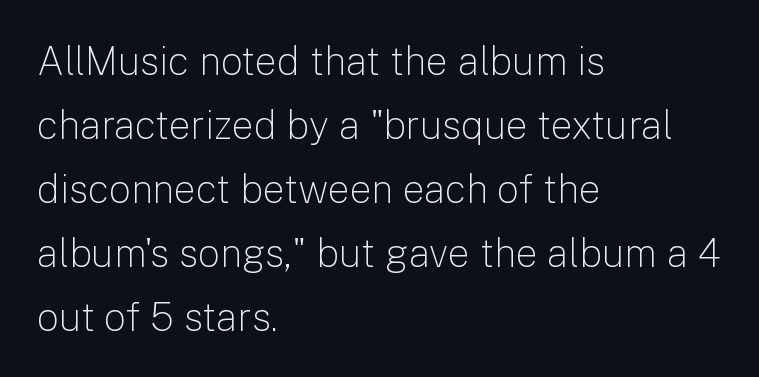
Is this a sans? Yes — the strokes have no serifs. The passage shown stacks its lines at a standard gap. The gaps between neighbouring characters are ordinary and unremarkable. The strip under each line holds only bare page. The face used here is proportionally spaced, like ordinary book or web type.
